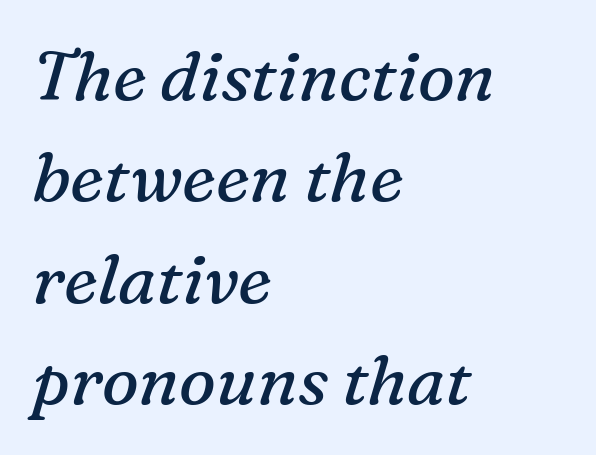
Q: Is the text bold? A: No.
Q: Is the text italic (slanted)? A: Yes, it leans right by about 16 degrees.
Q: Is the typeface a serif or a sans-serif typeface? A: Serif.
Q: Is the text underlined? A: No.
Q: How is the paragraph aligned? A: Left-aligned.
Q: Is the spacing between letters normal or unusually wide? A: Normal.
Q: Is the spacing between lines tight, normal or loose? A: Normal.
Q: Width (condensed, normal, or wide)? A: Normal.
Q: Stroke contrast? A: Medium.
Q: x-height? A: Medium.
Q: Monospaced? A: No.
